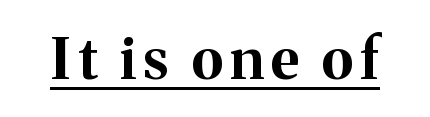
Q: Is the text bold? A: Yes.
Q: Is the text italic (slanted)? A: No, it is upright.
Q: Is the typeface a serif or a sans-serif typeface? A: Serif.
Q: Is the text underlined? A: Yes.
Q: Width (condensed, normal, or wide)? A: Normal.
Q: Stroke contrast? A: Medium.
Q: x-height? A: Medium.
Q: Monospaced? A: No.
